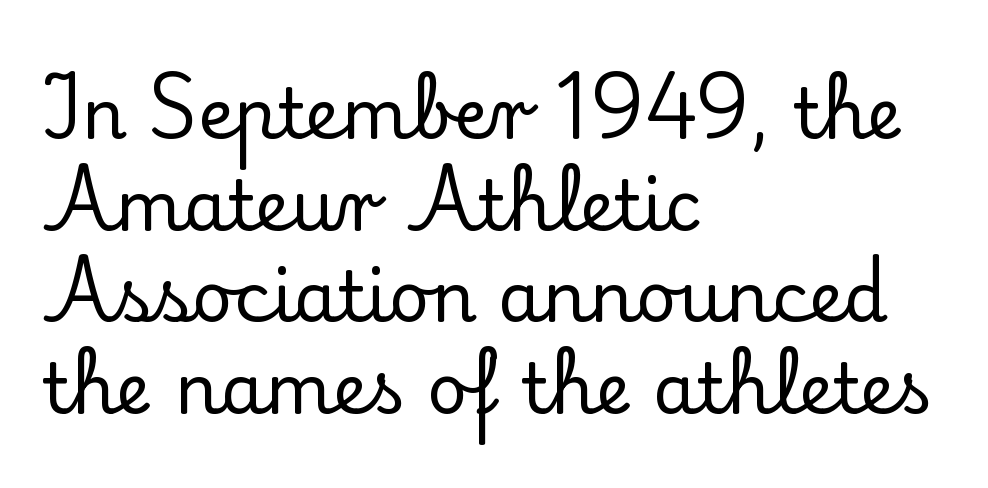
Ordinary non-slanted type is in use. Any mark beneath the type? The region is blank. Default kerning and tracking; the words read as compact shapes. Horizontal alignment here is leftward, the default for most running prose. A typesetter would label this face a serif. The rendering uses natural spacing where letterforms have individual widths.
